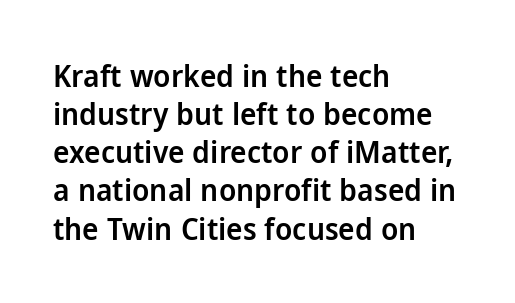
Which margin do the lines hug? The left one — the right edge is uneven. The glyphs in this specimen are sans serif. Just letters on the line, the space beneath them empty. Tall strokes in this sample are plumb rather than angled.
